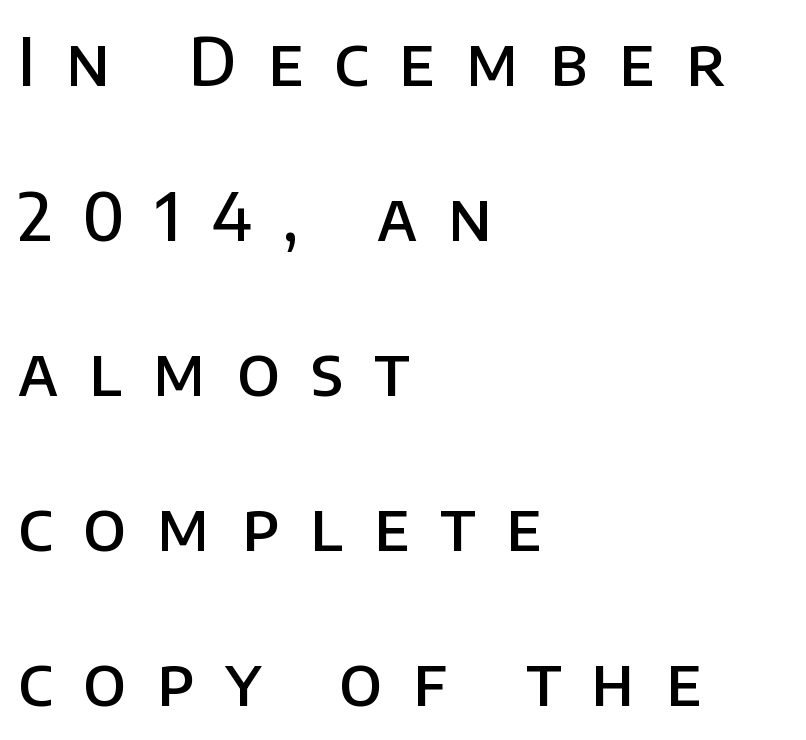
Q: Is the text bold? A: Semi-bold.
Q: Is the text italic (slanted)? A: No, it is upright.
Q: Is the typeface a serif or a sans-serif typeface? A: Sans-serif.
Q: Is the text underlined? A: No.
Q: How is the paragraph aligned? A: Left-aligned.
Q: Is the spacing between letters normal or unusually wide? A: Unusually wide.
Q: Is the spacing between lines tight, normal or loose? A: Loose.
Q: Width (condensed, normal, or wide)? A: Normal.
Q: Stroke contrast? A: Low.
Q: x-height? A: Large.
Q: Monospaced? A: No.
